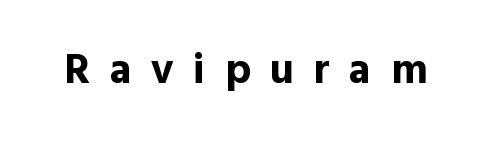
You could not count columns in this text — the font is proportionally spaced. Weight check: bold — yes, fully. Vertical strokes here are truly vertical. Examine the stroke ends and you'll find no serifs. The face used here is rendered with a markedly widened letterfit. The glyphs are unaccompanied by any horizontal stroke below them.
